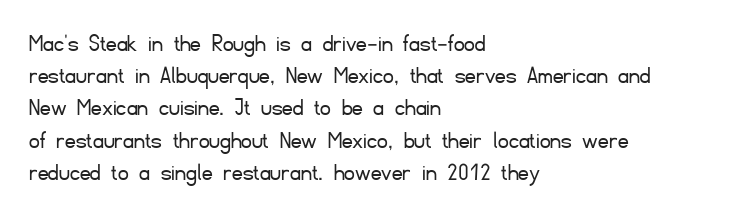
The image shows 26 px text type, upright; set left-aligned, line spacing 1.24x, normal letter spacing, not underlined.
